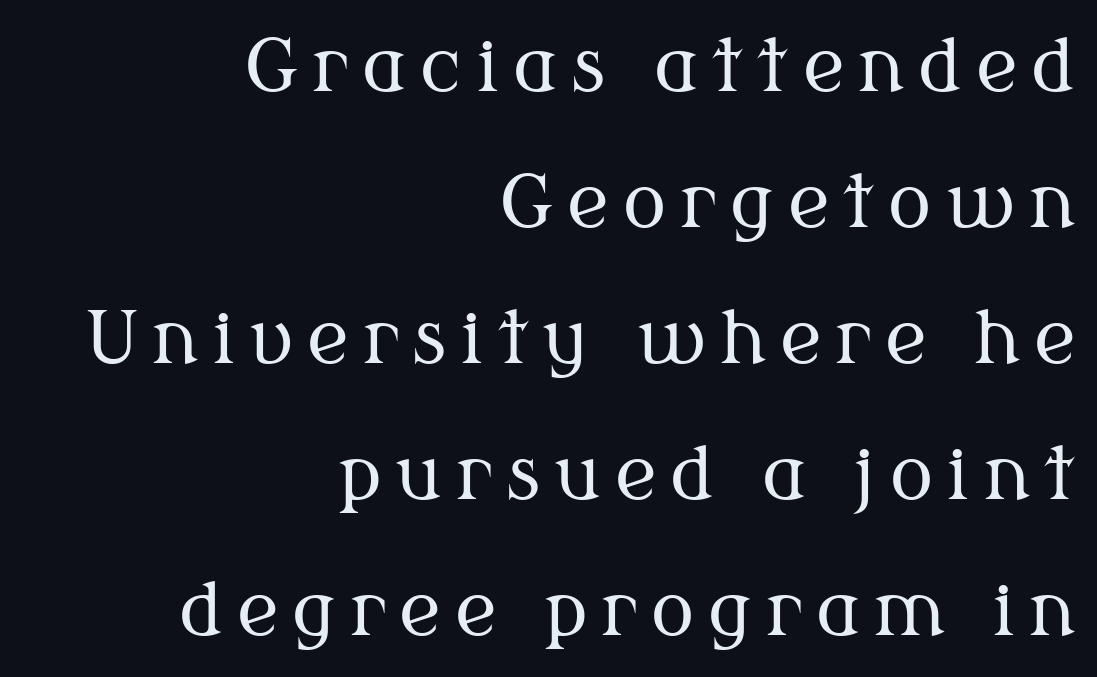
The image shows 72 px regular-weight serif type, upright; set right-aligned, line spacing 1.89x, unusually wide letter spacing (+0.2 em), not underlined; medium stroke contrast and a medium x-height.
